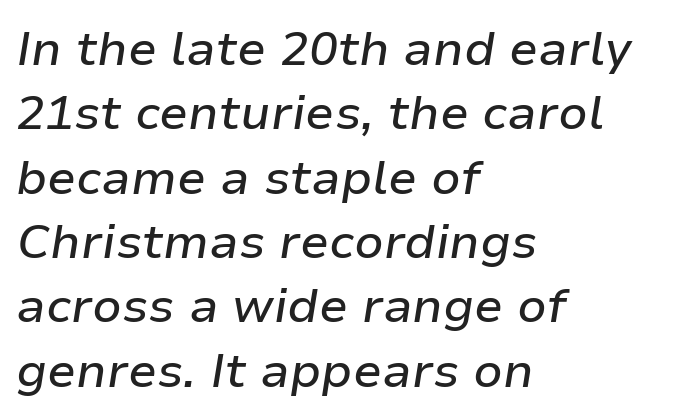
Q: Is the text italic (slanted)? A: Yes, it leans right by about 9 degrees.
Q: Is the text underlined? A: No.
Q: How is the paragraph aligned? A: Left-aligned.
Q: Is the spacing between letters normal or unusually wide? A: Normal.
Q: Is the spacing between lines tight, normal or loose? A: Normal.
Q: Width (condensed, normal, or wide)? A: Normal.
Q: Stroke contrast? A: Low.
Q: x-height? A: Medium.
Q: Monospaced? A: No.
